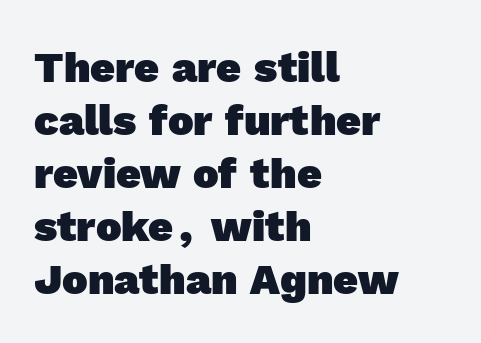
The image shows 43 px heavy sans-serif type; set left-aligned, line spacing 1.23x, normal letter spacing, not underlined; a medium x-height.
